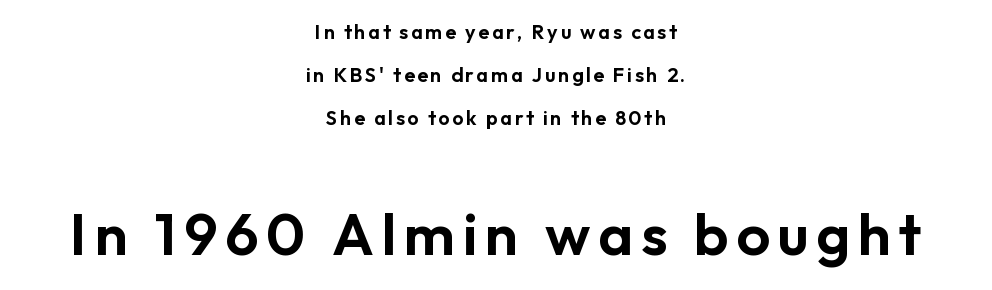
{"serif": "no", "italic": "no", "width": "normal", "stroke_contrast": "low", "x_height": "medium", "monospaced": "no", "underline": "no", "align": "center", "line_spacing": "loose", "line_spacing_ratio": 2.16, "larger_block": "second", "size_ratio": 2.95, "glyph_px": 59}
